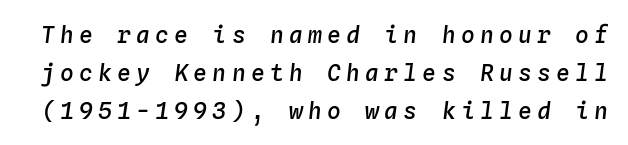
The image shows 23 px text type, italic (leaning right); set normal line spacing (1.65x), unusually wide letter spacing (+0.23 em), not underlined.
